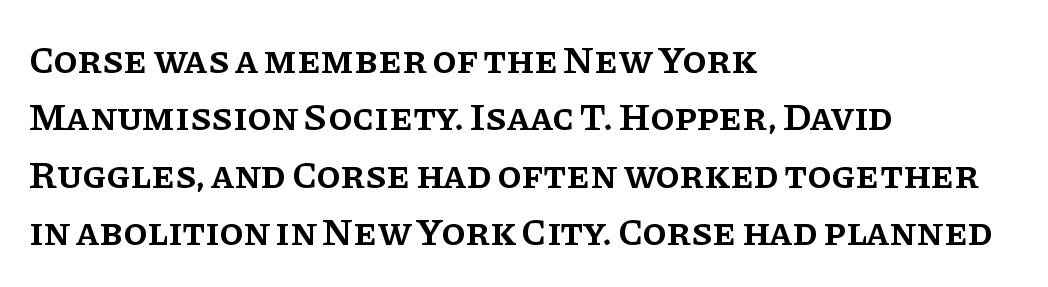
{"serif": "yes", "italic": "no", "bold": "semi", "weight": "semibold", "width": "normal", "stroke_contrast": "low", "x_height": "large", "monospaced": "no", "underline": "no", "align": "left", "line_spacing": "normal", "line_spacing_ratio": 1.47, "letter_spacing": "normal", "letter_spacing_em": 0.0, "glyph_px": 39}
